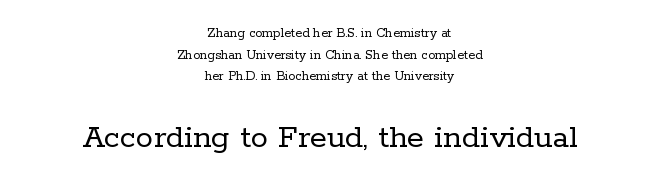
Q: Is the text bold? A: No.
Q: Is the text italic (slanted)? A: No, it is upright.
Q: Is the typeface a serif or a sans-serif typeface? A: Serif.
Q: Is the text underlined? A: No.
Q: How is the paragraph aligned? A: Centered.
Q: Is the spacing between letters normal or unusually wide? A: Normal.
Q: Is the spacing between lines tight, normal or loose? A: Normal.
Q: Which block of text is set in a larger size, the first (top) or the second (bottom)? A: The second (bottom) one.
Q: Width (condensed, normal, or wide)? A: Normal.
Q: Stroke contrast? A: Low.
Q: x-height? A: Medium.
Q: Monospaced? A: No.
